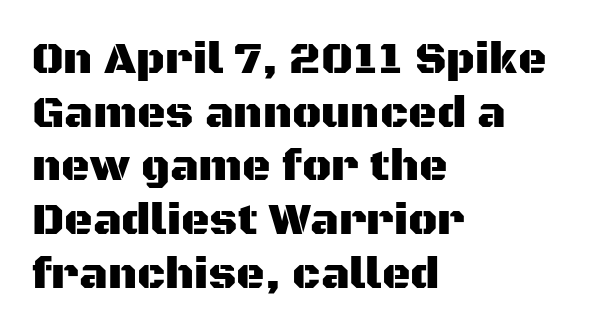
The image shows 44 px sans-serif type, upright; set left-aligned, line spacing 1.22x, normal letter spacing, not underlined; medium stroke contrast and a large x-height.
